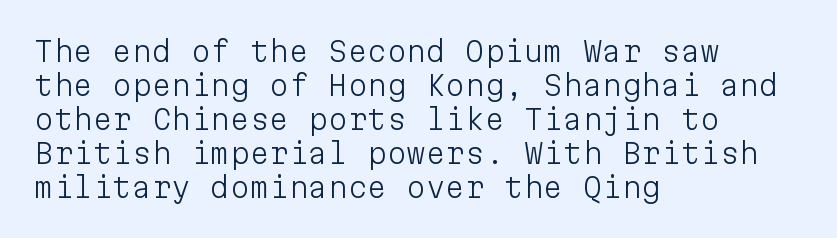
The image shows 28 px light sans-serif type, upright, monospaced; set left-aligned, line spacing 1.21x, normal letter spacing, not underlined; low stroke contrast and a medium x-height.
